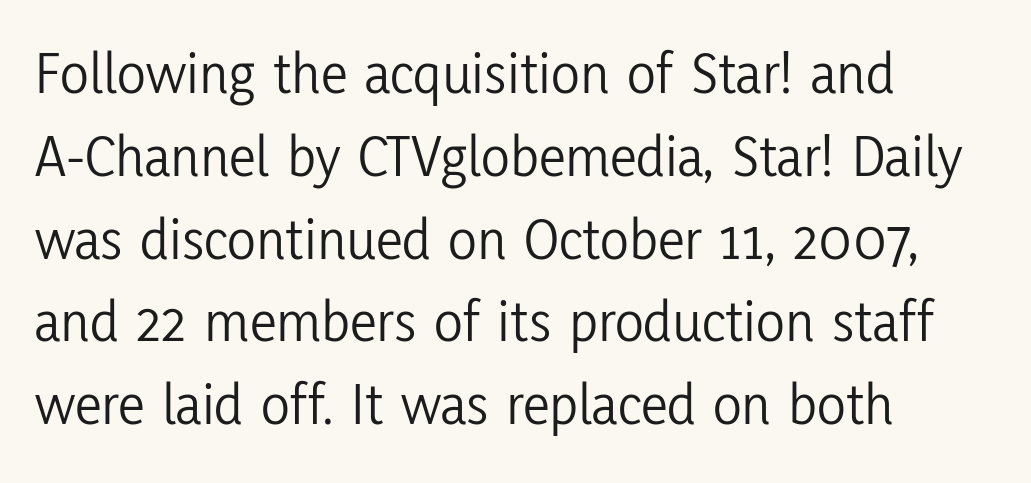
Q: Is the text bold? A: No.
Q: Is the text italic (slanted)? A: No, it is upright.
Q: Is the typeface a serif or a sans-serif typeface? A: Sans-serif.
Q: Is the text underlined? A: No.
Q: How is the paragraph aligned? A: Left-aligned.
Q: Is the spacing between letters normal or unusually wide? A: Normal.
Q: Is the spacing between lines tight, normal or loose? A: Normal.
Q: Width (condensed, normal, or wide)? A: Condensed.
Q: Stroke contrast? A: Low.
Q: x-height? A: Medium.
Q: Monospaced? A: No.
